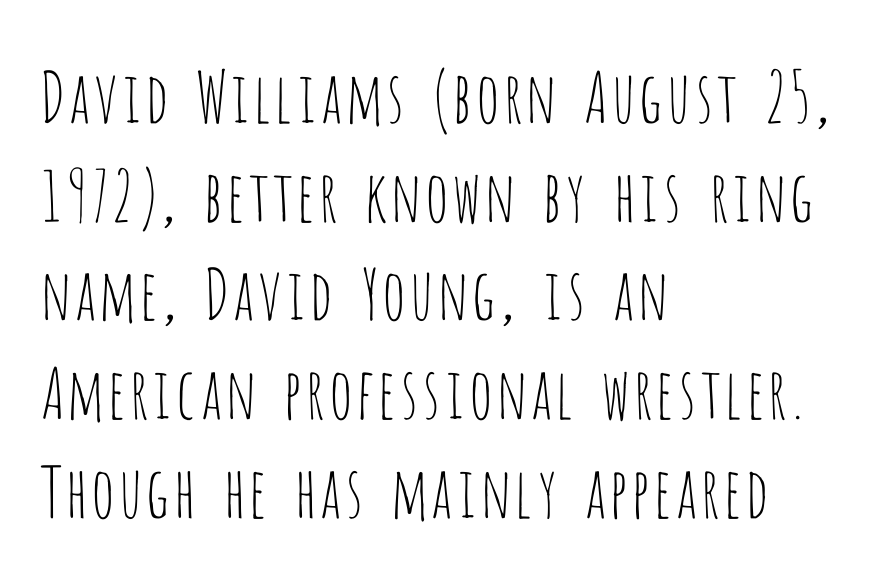
The image shows 70 px thin, condensed sans-serif type, upright; set left-aligned, normal line spacing (1.41x), normal letter spacing, not underlined; low stroke contrast and a large x-height.
